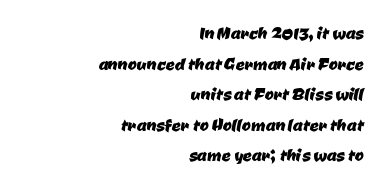
The image shows 22 px text type; set right-aligned, normal line spacing (1.39x), normal letter spacing, not underlined.
